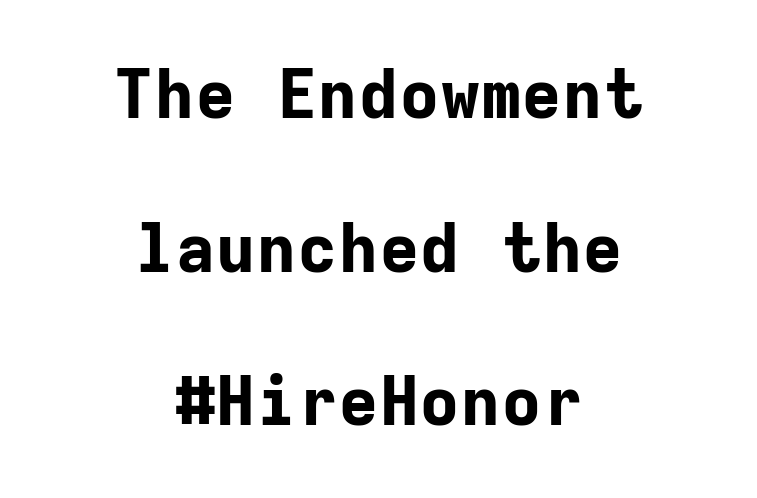
The paragraph shown floats in the horizontal middle. The designer dialed line spacing up above the default. Standard letterfit; no display-style spreading of the glyphs. A typesetter would mark this as roman, not italic. The string is rendered with underlining switched off.
